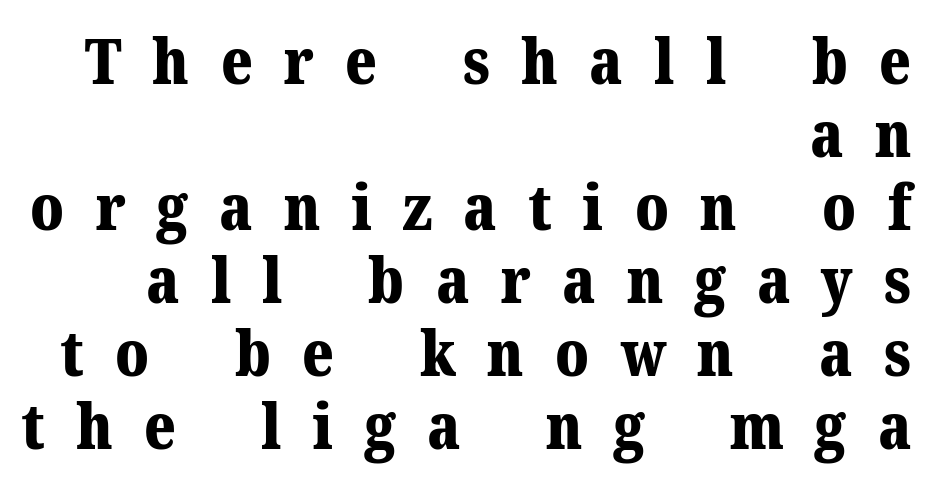
{"serif": "yes", "italic": "no", "bold": "yes", "weight": "bold", "width": "normal", "stroke_contrast": "medium", "x_height": "medium", "monospaced": "no", "underline": "no", "align": "right", "line_spacing": "tight", "line_spacing_ratio": 1.14, "letter_spacing": "wide", "letter_spacing_em": 0.49, "glyph_px": 64}
